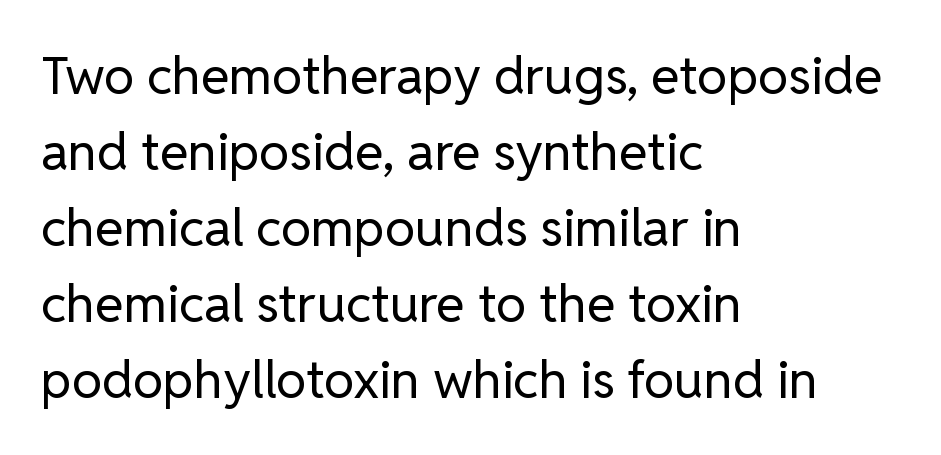
The image shows 52 px regular-weight sans-serif type, upright; set left-aligned, normal line spacing (1.46x), normal letter spacing, not underlined; low stroke contrast and a medium x-height.
